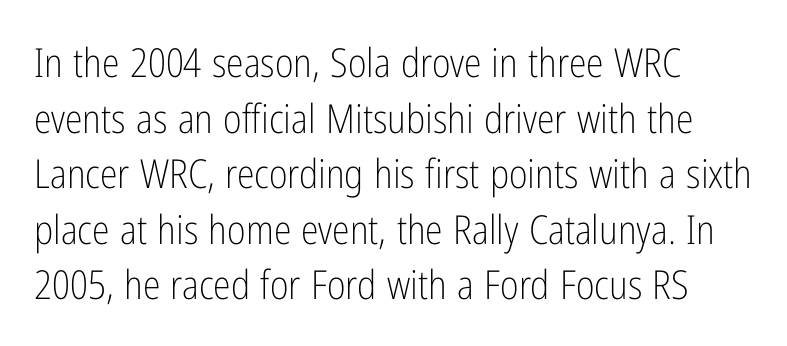
The image shows 40 px light, condensed sans-serif type, upright; set left-aligned, normal line spacing (1.39x), normal letter spacing, not underlined; low stroke contrast and a medium x-height.
